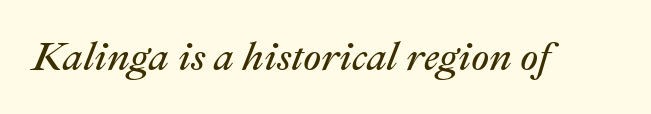
Q: Is the text bold? A: No.
Q: Is the text italic (slanted)? A: Yes, it leans right by about 22 degrees.
Q: Is the text underlined? A: No.
Q: Is the spacing between letters normal or unusually wide? A: Normal.
Q: Width (condensed, normal, or wide)? A: Normal.
Q: Stroke contrast? A: Medium.
Q: x-height? A: Medium.
Q: Monospaced? A: No.
